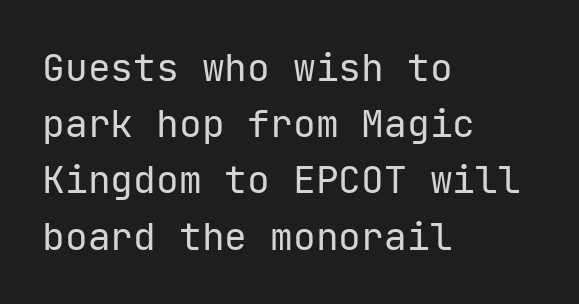
Q: Is the text bold? A: No.
Q: Is the text italic (slanted)? A: No, it is upright.
Q: Is the typeface a serif or a sans-serif typeface? A: Sans-serif.
Q: Is the text underlined? A: No.
Q: How is the paragraph aligned? A: Left-aligned.
Q: Is the spacing between letters normal or unusually wide? A: Normal.
Q: Is the spacing between lines tight, normal or loose? A: Normal.
Q: Width (condensed, normal, or wide)? A: Normal.
Q: Stroke contrast? A: Low.
Q: x-height? A: Medium.
